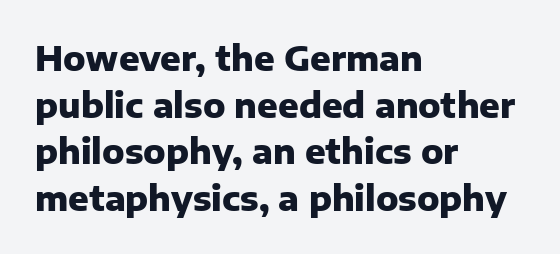
The face used here is rendered with its standard letterfit. A classic flush-left, rag-right setting is used for this passage. A bare baseline throughout the passage. Looks like regular typesetting: each glyph gets only the width it needs.
